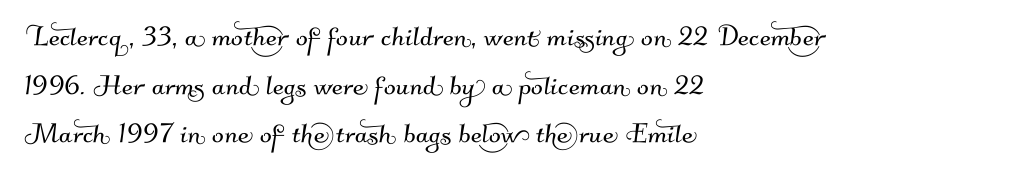
{"serif": "no", "width": "normal", "stroke_contrast": "medium", "x_height": "small", "monospaced": "no", "underline": "no", "align": "left", "line_spacing": "normal", "line_spacing_ratio": 1.39, "letter_spacing": "normal", "letter_spacing_em": 0.0, "glyph_px": 35}
